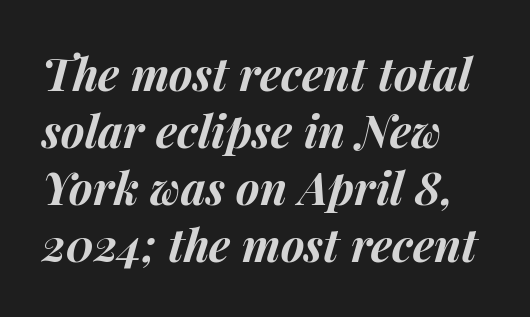
The image shows 45 px bold type, italic (leaning right); set left-aligned, normal line spacing (1.27x), normal letter spacing, not underlined; medium stroke contrast and a medium x-height.
